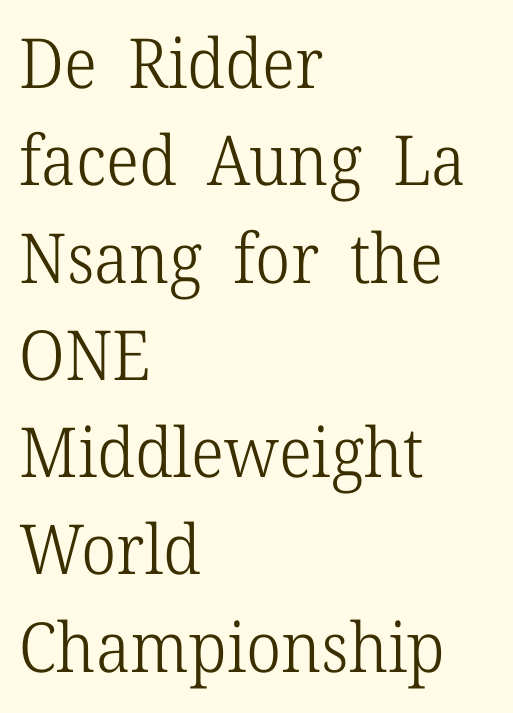
Q: Is the text bold? A: No.
Q: Is the text italic (slanted)? A: No, it is upright.
Q: Is the typeface a serif or a sans-serif typeface? A: Serif.
Q: Is the text underlined? A: No.
Q: How is the paragraph aligned? A: Left-aligned.
Q: Is the spacing between letters normal or unusually wide? A: Normal.
Q: Is the spacing between lines tight, normal or loose? A: Normal.
Q: Width (condensed, normal, or wide)? A: Normal.
Q: Stroke contrast? A: Low.
Q: x-height? A: Medium.
Q: Monospaced? A: No.
